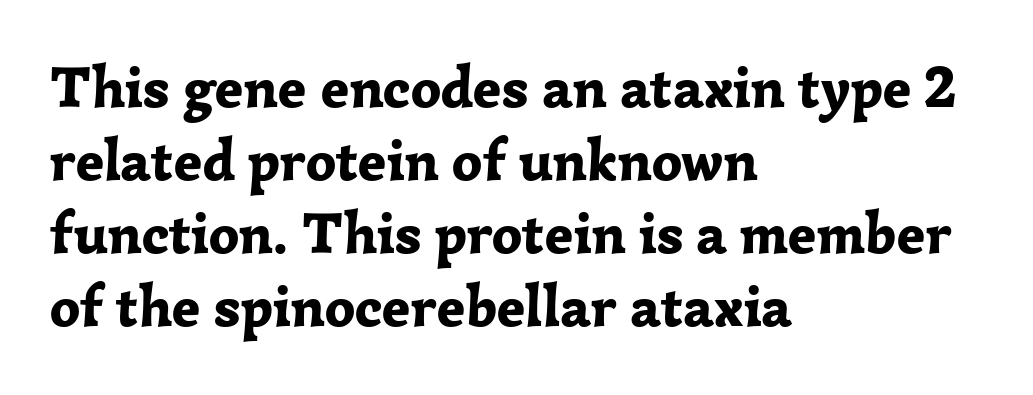
The image shows 59 px bold serif type, upright; set left-aligned, line spacing 1.24x, normal letter spacing, not underlined; low stroke contrast and a medium x-height.
